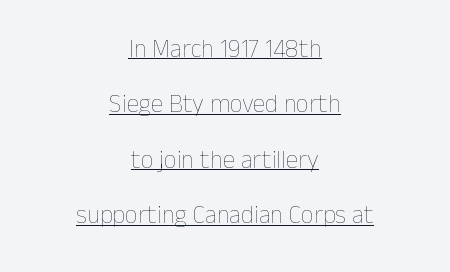
The image shows 25 px text type, upright; set centered, loose line spacing (2.22x), normal letter spacing, underlined.
